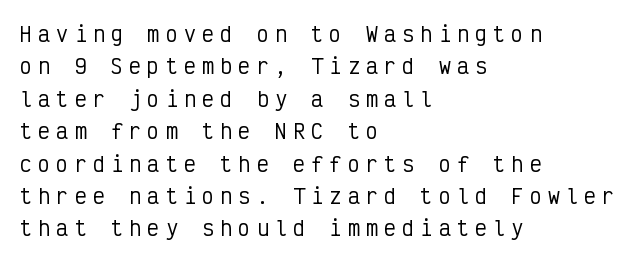
{"italic": "no", "underline": "no", "align": "left", "line_spacing": "normal", "line_spacing_ratio": 1.62, "letter_spacing": "wide", "letter_spacing_em": 0.31, "glyph_px": 20}
